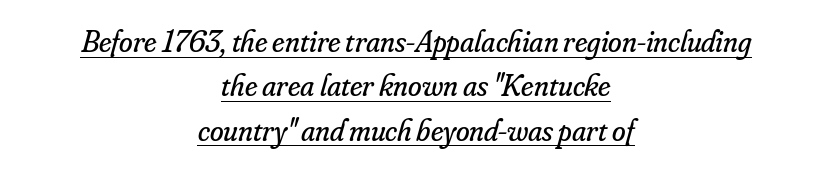
Regarding serifs, this sample has them. You could not count columns in this text — the font is proportionally spaced. Neither beginnings nor endings align; midpoints do. The whole block is typeset with a tilt. Characters follow at the spacing the type designer built in. Is there much room between lines? A standard amount, neither cramped nor airy.
